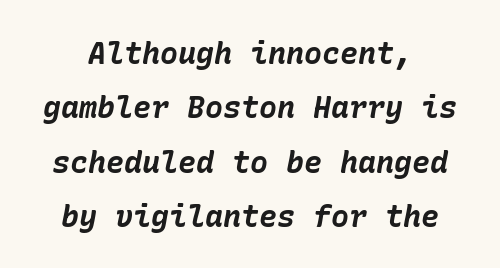
The image shows 30 px bold type, italic (leaning right); set line spacing 1.81x, normal letter spacing, not underlined; low stroke contrast and a medium x-height.
